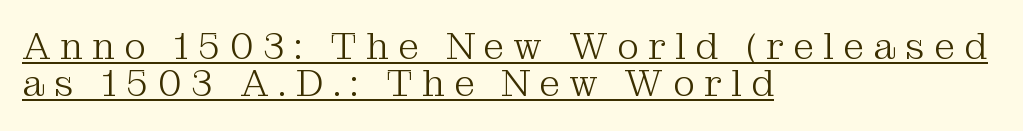
{"serif": "yes", "italic": "no", "bold": "no", "weight": "light", "width": "normal", "stroke_contrast": "medium", "x_height": "medium", "monospaced": "no", "underline": "yes", "align": "left", "line_spacing": "tight", "line_spacing_ratio": 1.01, "letter_spacing": "wide", "letter_spacing_em": 0.26, "glyph_px": 37}
